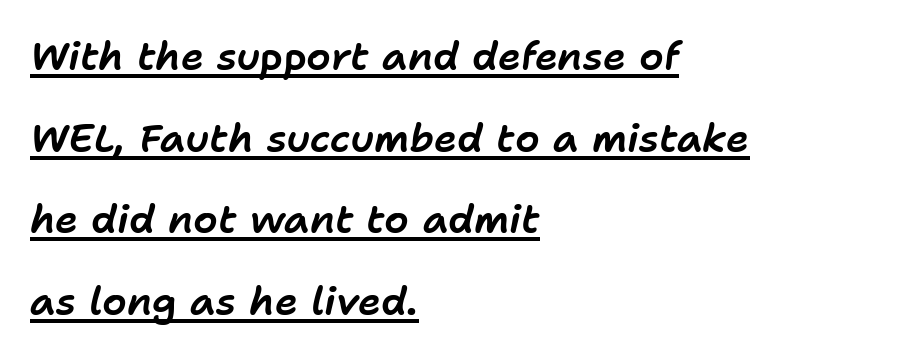
You could not count columns in this text — the font is proportionally spaced. Vertical spacing — loose. The face used here has a pronounced slope to its letters. Horizontally, the lines are justified to the leading edge only. Between one letter and the next there's only the usual sliver of space.
